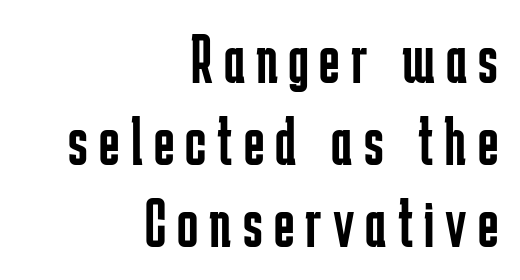
The image shows 70 px regular-weight, condensed sans-serif type, upright; set right-aligned, line spacing 1.17x, not underlined; low stroke contrast and a medium x-height.
